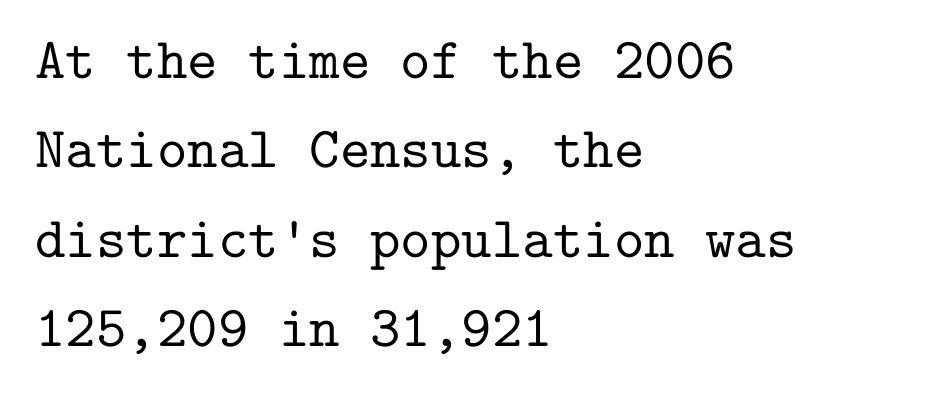
A typesetter would call this leading conventional body-copy spacing. Has an underline been added? It has not. Old-style or modern, the face here clearly has serifs. This sample has the even, mechanical cadence of fixed-width lettering. The line texture is even and compact thanks to regular tracking.
